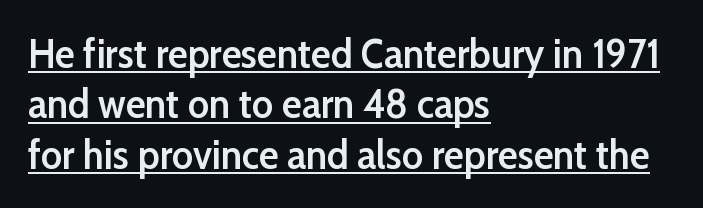
Nothing unusual about the tracking: characters are spaced as the font intends. Weight check: semibold — heavier than regular, not quite bold. Every row of glyphs begins at an identical x-position on the left. Each letter keeps its own natural width here, so spacing adapts to shape.
